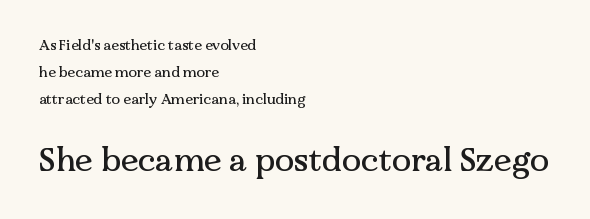
{"serif": "yes", "italic": "no", "width": "normal", "stroke_contrast": "medium", "x_height": "medium", "monospaced": "no", "underline": "no", "align": "left", "line_spacing": "loose", "line_spacing_ratio": 1.94, "letter_spacing": "normal", "letter_spacing_em": 0.0, "larger_block": "second", "size_ratio": 2.29, "glyph_px": 32}
